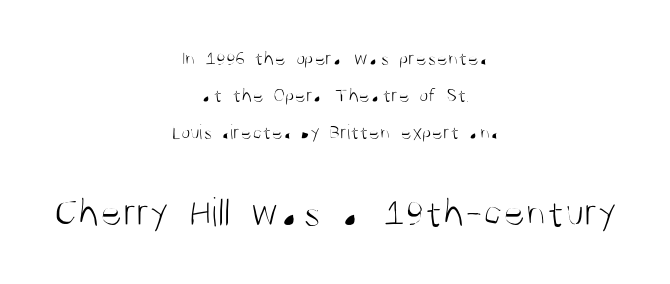
The image shows 42 px light, condensed sans-serif type, upright; set centered, line spacing 1.76x, normal letter spacing, not underlined; the second (bottom) block is 2.0x larger; medium stroke contrast and a large x-height.
